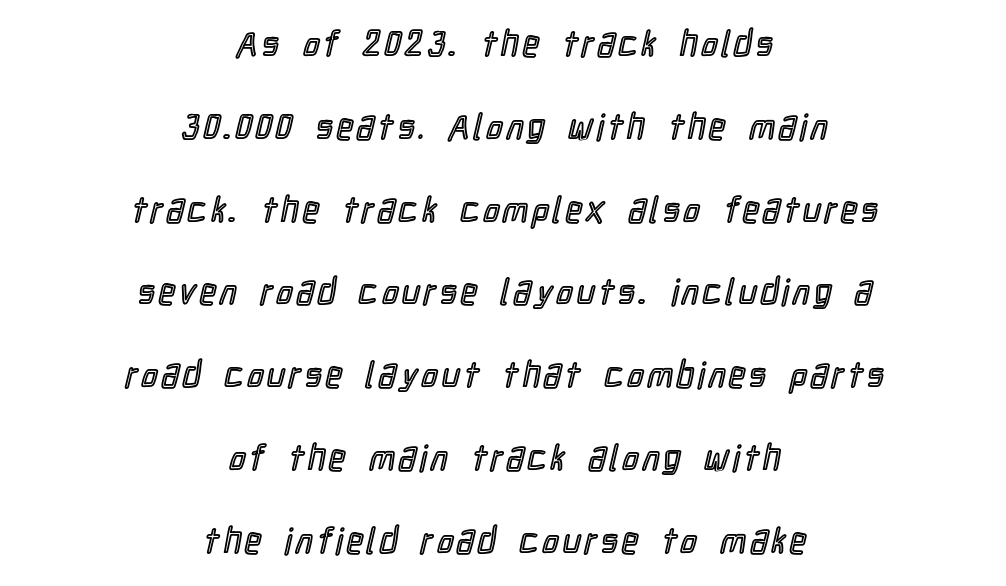
{"width": "condensed", "x_height": "medium", "monospaced": "no", "underline": "no", "align": "center", "line_spacing": "loose", "line_spacing_ratio": 2.3, "glyph_px": 36}
